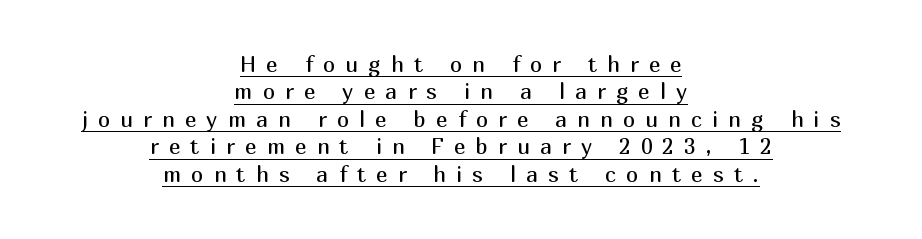
{"italic": "no", "bold": "no", "underline": "yes", "align": "center", "line_spacing": "normal", "line_spacing_ratio": 1.25, "letter_spacing": "wide", "letter_spacing_em": 0.46, "glyph_px": 22}
